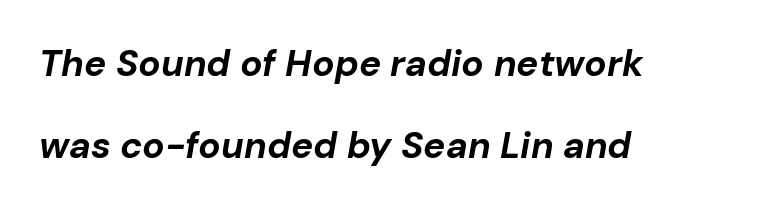
Think of a printed novel: that variable character pitch is what you see here. The characters look thick and weighty, a clear bold. Quick note: interline space is abundant. An italicized treatment has been applied to the whole sample. The baseline area is clear. You could call the tracking neutral — neither tight nor loose.
